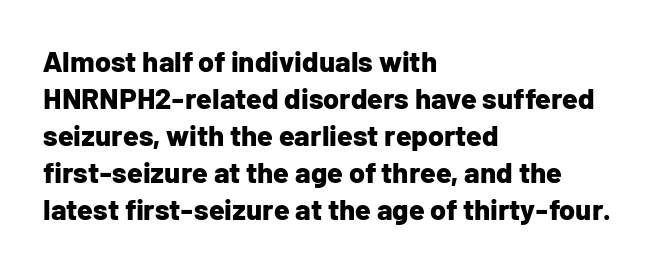
{"serif": "no", "italic": "no", "bold": "yes", "weight": "bold", "width": "normal", "stroke_contrast": "low", "x_height": "medium", "monospaced": "no", "underline": "no", "align": "left", "line_spacing": "normal", "line_spacing_ratio": 1.28, "letter_spacing": "normal", "letter_spacing_em": 0.0, "glyph_px": 29}
